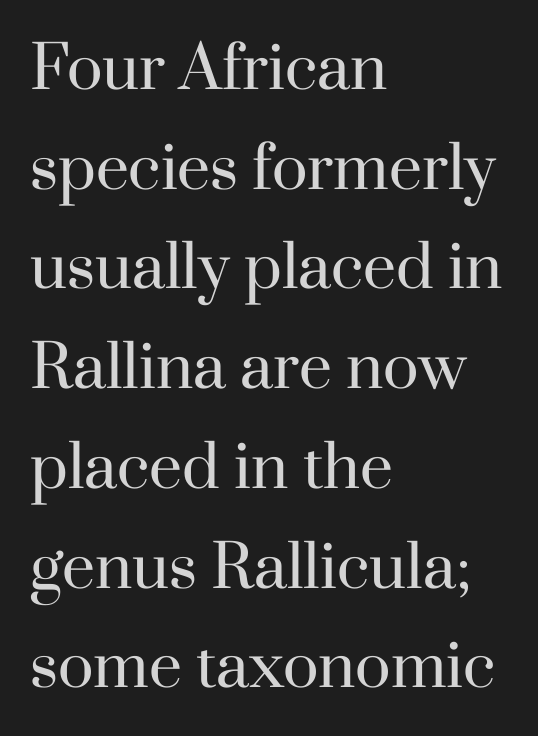
{"serif": "yes", "italic": "no", "bold": "no", "weight": "regular", "width": "normal", "stroke_contrast": "high", "x_height": "small", "monospaced": "no", "underline": "no", "align": "left", "line_spacing": "normal", "line_spacing_ratio": 1.69, "letter_spacing": "normal", "letter_spacing_em": 0.0, "glyph_px": 59}
